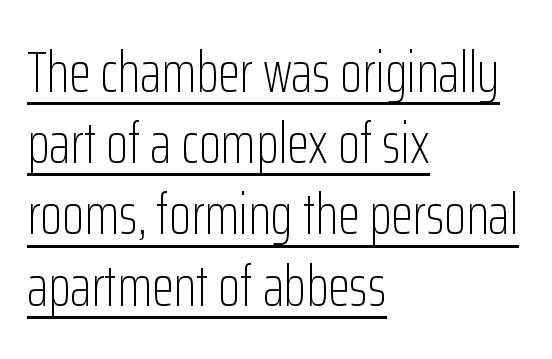
{"serif": "no", "italic": "no", "bold": "no", "weight": "light", "width": "condensed", "stroke_contrast": "low", "x_height": "medium", "monospaced": "no", "underline": "yes", "align": "left", "line_spacing": "normal", "line_spacing_ratio": 1.25, "letter_spacing": "normal", "letter_spacing_em": 0.0, "glyph_px": 57}
